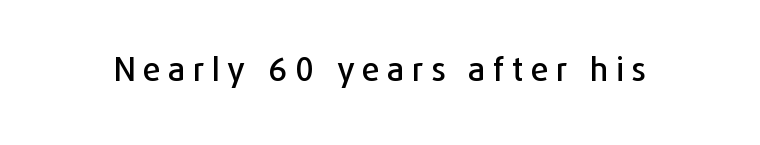
Q: Is the text italic (slanted)? A: No, it is upright.
Q: Is the typeface a serif or a sans-serif typeface? A: Sans-serif.
Q: Is the text underlined? A: No.
Q: Is the spacing between letters normal or unusually wide? A: Unusually wide.
Q: Width (condensed, normal, or wide)? A: Normal.
Q: Stroke contrast? A: Low.
Q: x-height? A: Medium.
Q: Monospaced? A: No.
